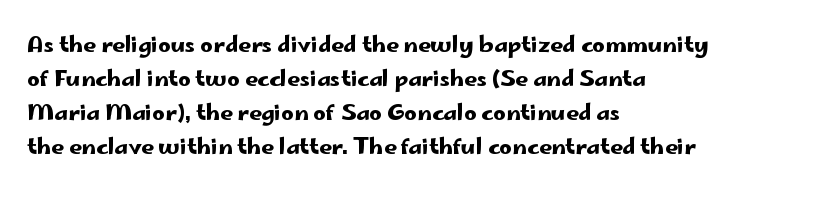
Q: Is the text italic (slanted)? A: No, it is upright.
Q: Is the text underlined? A: No.
Q: How is the paragraph aligned? A: Left-aligned.
Q: Is the spacing between letters normal or unusually wide? A: Normal.
Q: Is the spacing between lines tight, normal or loose? A: Normal.
